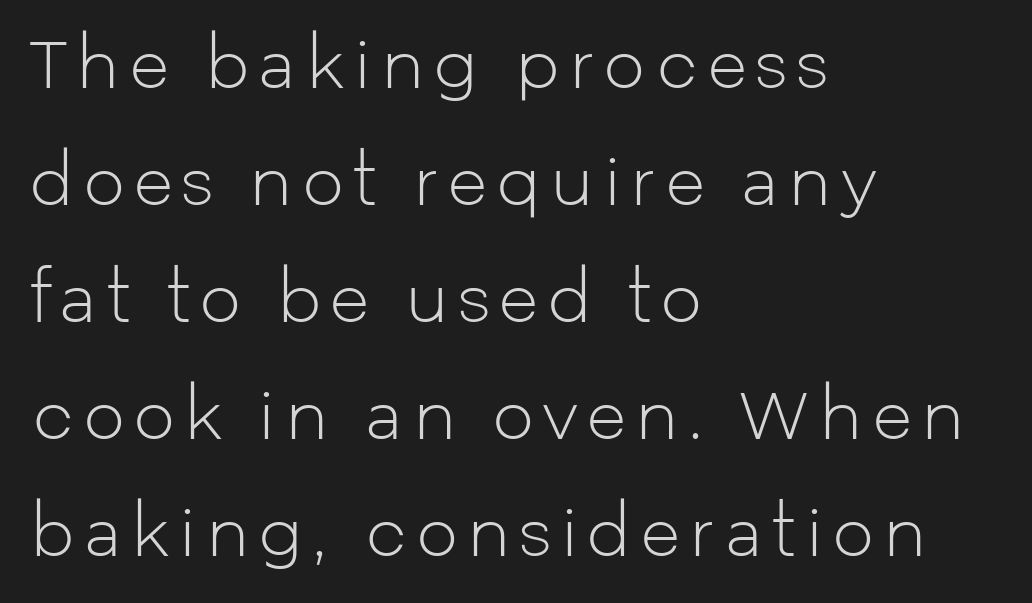
Q: Is the text bold? A: No.
Q: Is the text italic (slanted)? A: No, it is upright.
Q: Is the typeface a serif or a sans-serif typeface? A: Sans-serif.
Q: Is the text underlined? A: No.
Q: How is the paragraph aligned? A: Left-aligned.
Q: Width (condensed, normal, or wide)? A: Normal.
Q: Stroke contrast? A: Low.
Q: x-height? A: Medium.
Q: Monospaced? A: No.
